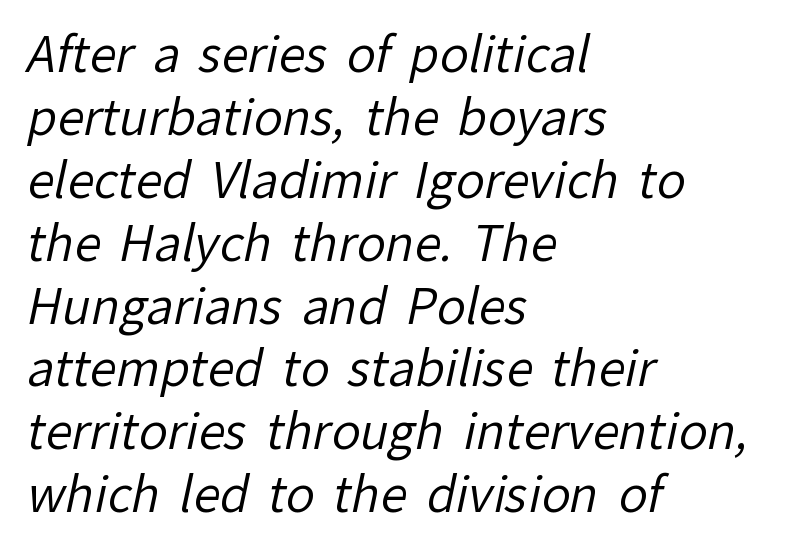
The image shows 48 px regular-weight sans-serif type; set left-aligned, normal line spacing (1.31x), normal letter spacing, not underlined; low stroke contrast and a medium x-height.
